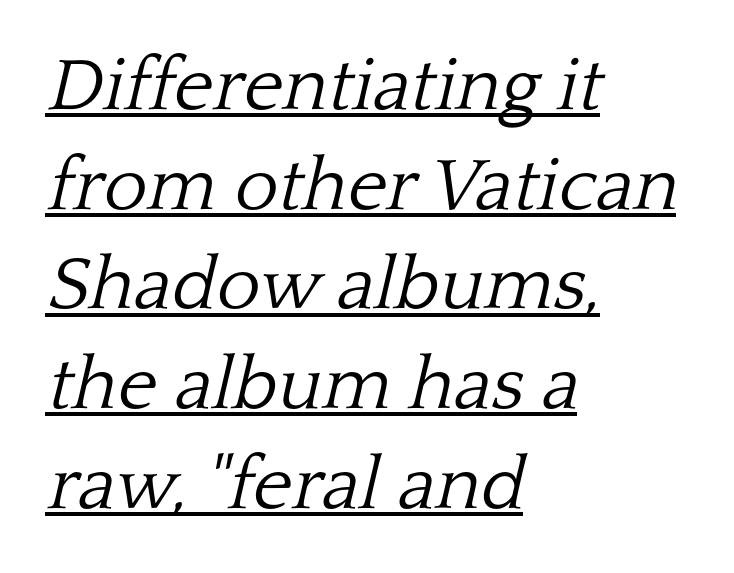
The image shows 75 px light serif type, italic (leaning right); set left-aligned, normal line spacing (1.33x), normal letter spacing, underlined; low stroke contrast and a medium x-height.
